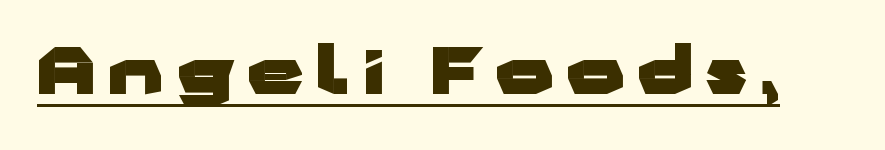
Is this a fixed-width face? No — the glyphs have proportional, varying widths. In terms of posture, this sample is upright. The passage shown has open, widely tracked lettering throughout. Is the type bold? Yes — the strokes are clearly thick and heavy.
